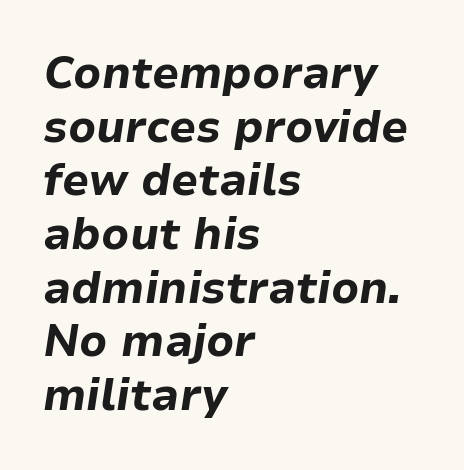
Type without underlining. Quick note: italic. The rendering uses natural spacing where letterforms have individual widths. Compared with an ordinary text face, these strokes are far heavier — a full bold.
